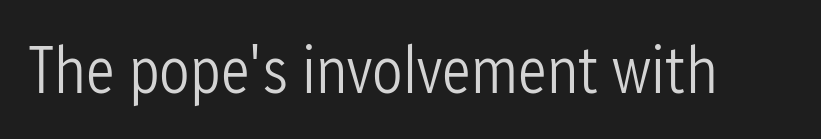
Q: Is the text bold? A: No.
Q: Is the text italic (slanted)? A: No, it is upright.
Q: Is the typeface a serif or a sans-serif typeface? A: Sans-serif.
Q: Is the text underlined? A: No.
Q: Is the spacing between letters normal or unusually wide? A: Normal.
Q: Width (condensed, normal, or wide)? A: Condensed.
Q: Stroke contrast? A: Low.
Q: x-height? A: Medium.
Q: Monospaced? A: No.
